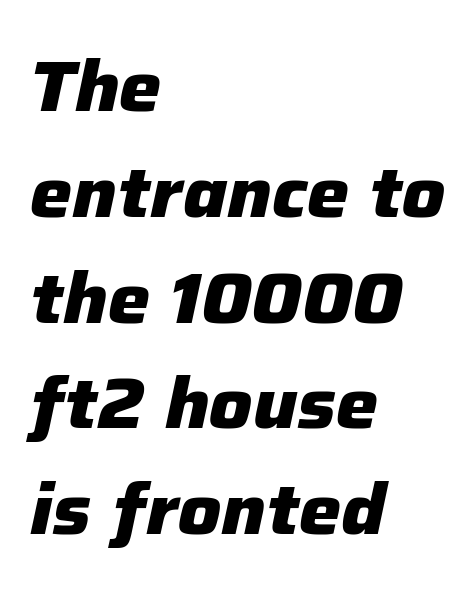
The image shows 71 px heavy type, italic (leaning right); set left-aligned, normal line spacing (1.49x), normal letter spacing, not underlined; low stroke contrast and a medium x-height.
